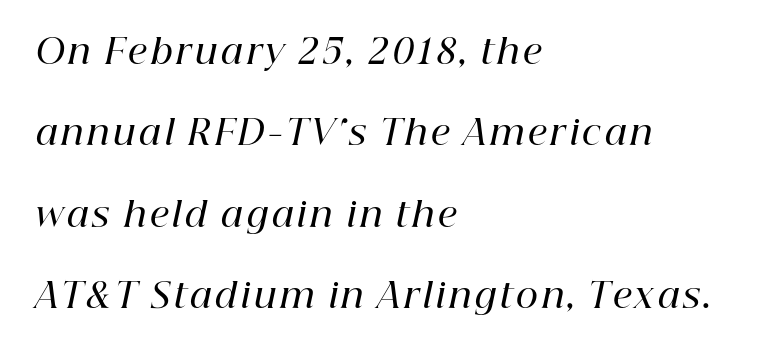
The setting favours the left margin, as ordinary paragraphs usually do. Serifs: yes, visible at the terminals of the letterforms. Do the characters align in a grid? No, the font is proportional. The lettering tilts uniformly, giving the passage an italic look.
